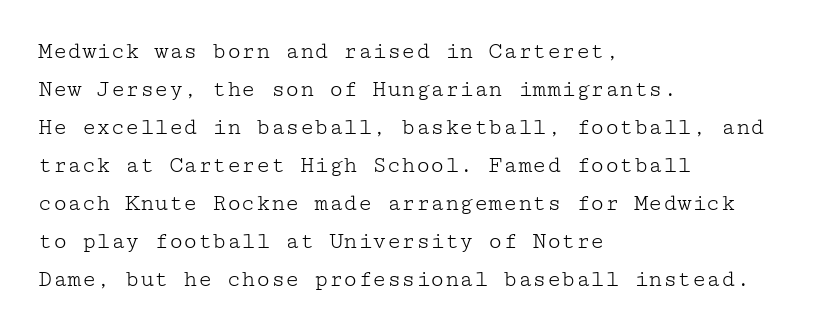
Q: Is the text bold? A: No.
Q: Is the text italic (slanted)? A: No, it is upright.
Q: Is the text underlined? A: No.
Q: How is the paragraph aligned? A: Left-aligned.
Q: Is the spacing between letters normal or unusually wide? A: Normal.
Q: Is the spacing between lines tight, normal or loose? A: Normal.
